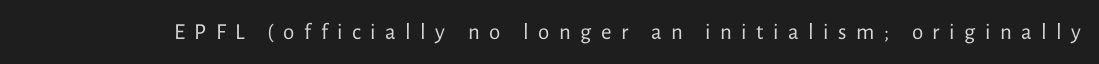
Vertical strokes here are truly vertical. The font sits on the lighter half of the weight spectrum, regular included. No word sits above an underline. Someone cranked the tracking dial way up on this one.
